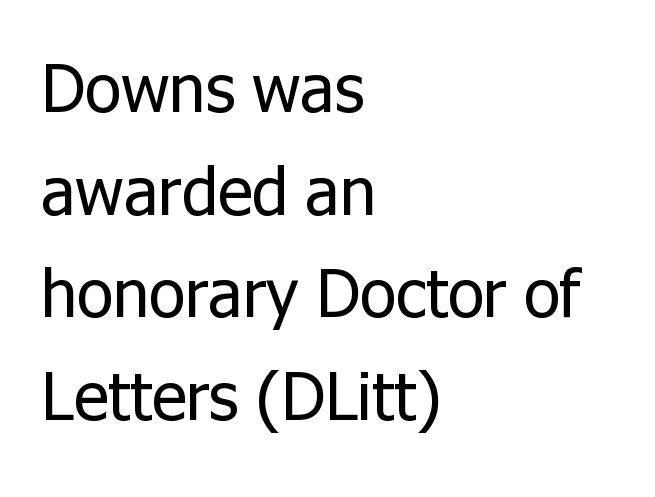
The image shows 67 px regular-weight sans-serif type, upright; set left-aligned, normal line spacing (1.53x), normal letter spacing, not underlined; low stroke contrast and a medium x-height.
